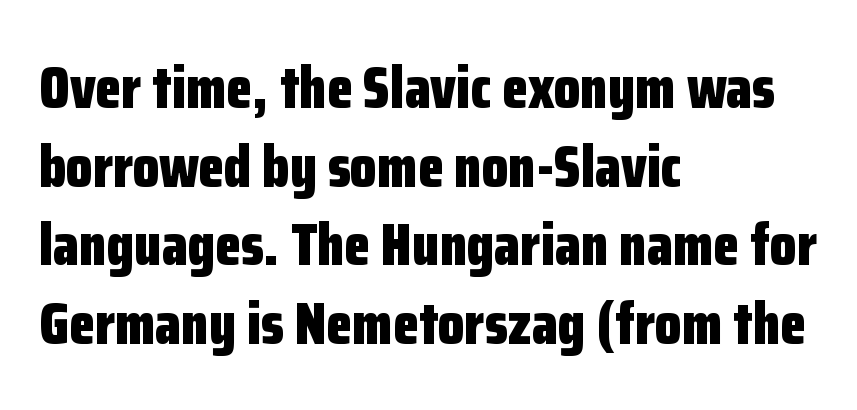
{"serif": "no", "italic": "no", "bold": "yes", "weight": "bold", "width": "condensed", "stroke_contrast": "low", "x_height": "medium", "monospaced": "no", "underline": "no", "align": "left", "line_spacing": "normal", "line_spacing_ratio": 1.31, "letter_spacing": "normal", "letter_spacing_em": 0.0, "glyph_px": 60}
